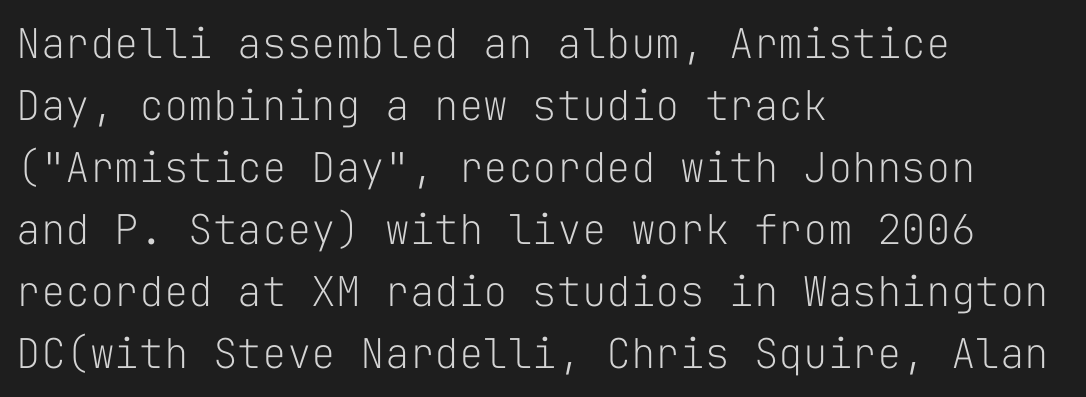
Q: Is the text bold? A: No.
Q: Is the text italic (slanted)? A: No, it is upright.
Q: Is the typeface a serif or a sans-serif typeface? A: Sans-serif.
Q: Is the text underlined? A: No.
Q: How is the paragraph aligned? A: Left-aligned.
Q: Is the spacing between letters normal or unusually wide? A: Normal.
Q: Is the spacing between lines tight, normal or loose? A: Normal.
Q: Width (condensed, normal, or wide)? A: Normal.
Q: Stroke contrast? A: Low.
Q: x-height? A: Medium.
Q: Monospaced? A: Yes.
